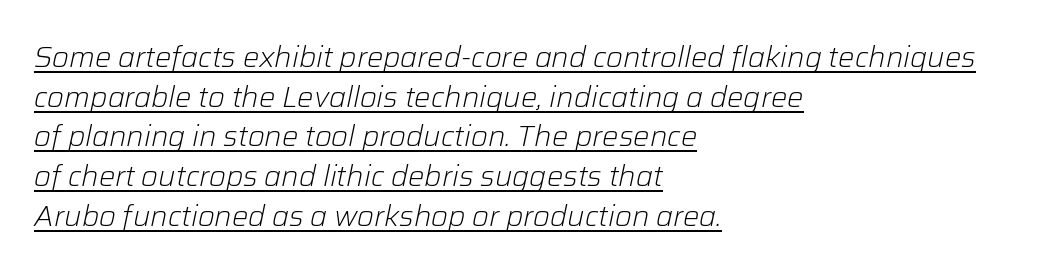
The image shows 29 px light type, italic (leaning right); set left-aligned, normal line spacing (1.37x), normal letter spacing, underlined; low stroke contrast and a medium x-height.
